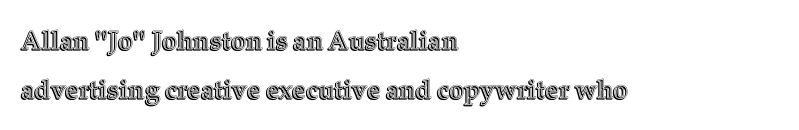
Q: Is the text italic (slanted)? A: No, it is upright.
Q: Is the text underlined? A: No.
Q: How is the paragraph aligned? A: Left-aligned.
Q: Is the spacing between letters normal or unusually wide? A: Normal.
